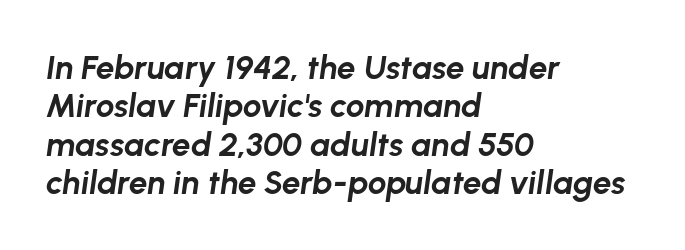
Q: Is the text bold? A: Yes.
Q: Is the text italic (slanted)? A: Yes, it leans right by about 8 degrees.
Q: Is the text underlined? A: No.
Q: How is the paragraph aligned? A: Left-aligned.
Q: Is the spacing between letters normal or unusually wide? A: Normal.
Q: Width (condensed, normal, or wide)? A: Normal.
Q: Stroke contrast? A: Low.
Q: x-height? A: Medium.
Q: Monospaced? A: No.
